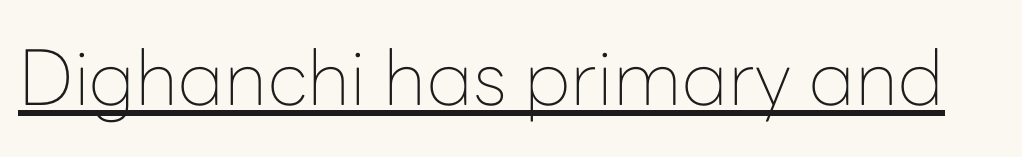
{"serif": "no", "italic": "no", "bold": "no", "weight": "thin", "width": "normal", "stroke_contrast": "low", "x_height": "medium", "monospaced": "no", "underline": "yes", "letter_spacing": "normal", "letter_spacing_em": 0.0, "glyph_px": 76}
